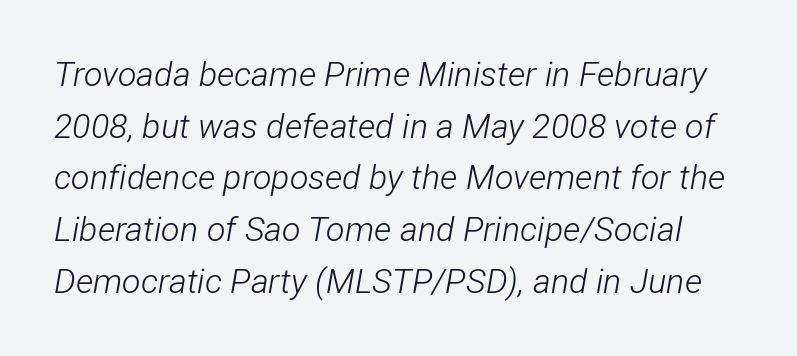
A light-to-regular cut is what we see here. An italicized treatment has been applied to the whole sample. Descender tails drop into unmarked territory. A typesetter would call this proportional, since set widths differ per character. The vertical gap from one line to the next is medium. Nothing unusual about the tracking: characters are spaced as the font intends.
